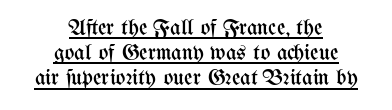
Q: Is the text bold? A: No.
Q: Is the text italic (slanted)? A: No, it is upright.
Q: Is the text underlined? A: Yes.
Q: How is the paragraph aligned? A: Centered.
Q: Is the spacing between letters normal or unusually wide? A: Normal.
Q: Is the spacing between lines tight, normal or loose? A: Tight.
